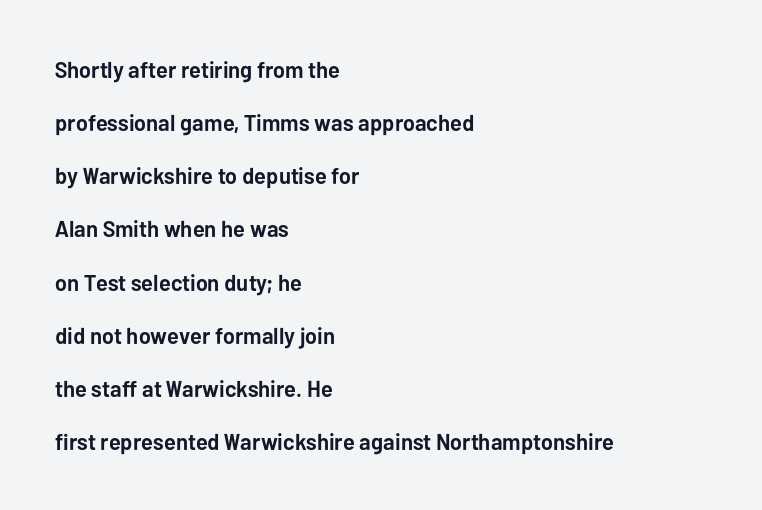
Characters remain perfectly vertical along every line. Standard letterfit; no display-style spreading of the glyphs. The setting favours the left margin, as ordinary paragraphs usually do. Heavy, bold letterforms. Plain, unruled lines of type.
